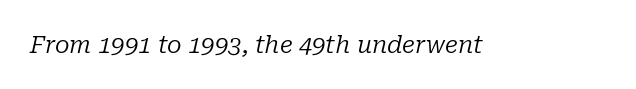
Q: Is the text bold? A: No.
Q: Is the text italic (slanted)? A: Yes, it leans right by about 10 degrees.
Q: Is the text underlined? A: No.
Q: Is the spacing between letters normal or unusually wide? A: Normal.
